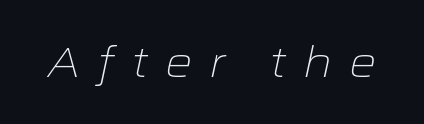
{"italic": "yes", "lean": "right", "slant_degrees": 12, "bold": "no", "weight": "light", "width": "wide", "stroke_contrast": "low", "x_height": "medium", "monospaced": "no", "underline": "no", "letter_spacing": "wide", "letter_spacing_em": 0.39, "glyph_px": 43}
